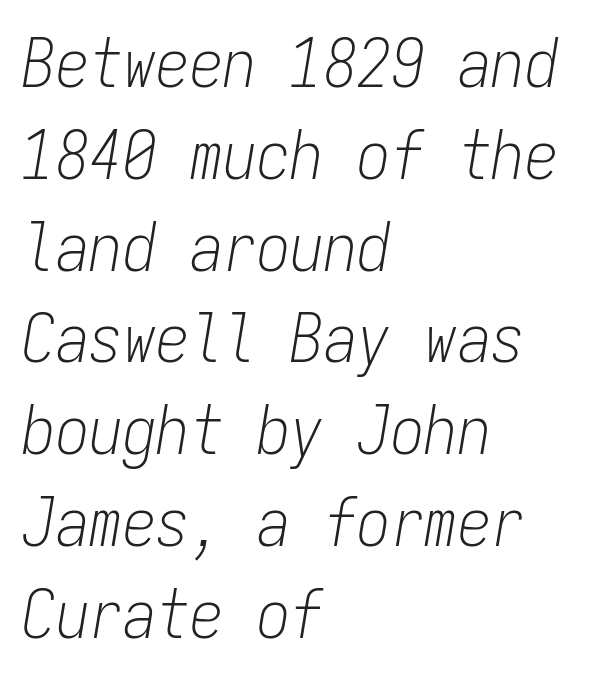
{"italic": "yes", "lean": "right", "slant_degrees": 9, "bold": "no", "weight": "light", "width": "condensed", "stroke_contrast": "low", "x_height": "medium", "monospaced": "yes", "underline": "no", "align": "left", "line_spacing": "normal", "line_spacing_ratio": 1.37, "letter_spacing": "normal", "letter_spacing_em": 0.0, "glyph_px": 67}
